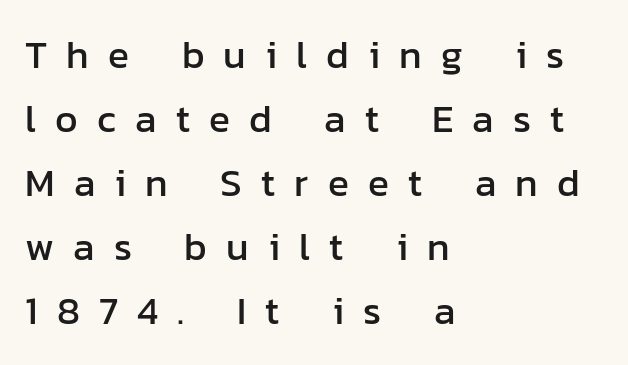
The type is letterspaced generously, with wide tracking. Bare-footed words on every line. A student would call this left alignment; a typographer would say flush left, rag right. This is roman type, the default non-slanted kind. A typesetter would call this leading conventional body-copy spacing.
